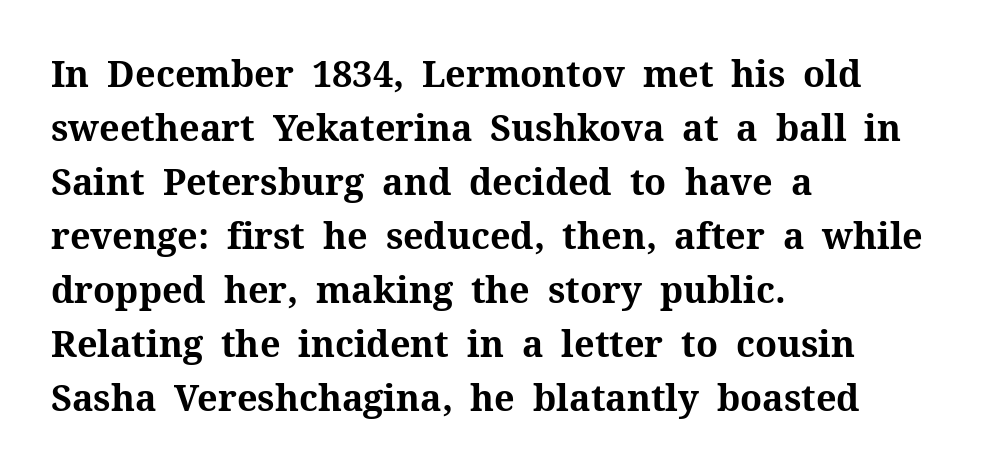
{"serif": "yes", "italic": "no", "bold": "yes", "weight": "bold", "width": "normal", "stroke_contrast": "medium", "x_height": "medium", "monospaced": "no", "underline": "no", "align": "left", "line_spacing": "normal", "line_spacing_ratio": 1.5, "letter_spacing": "normal", "letter_spacing_em": 0.0, "glyph_px": 36}
